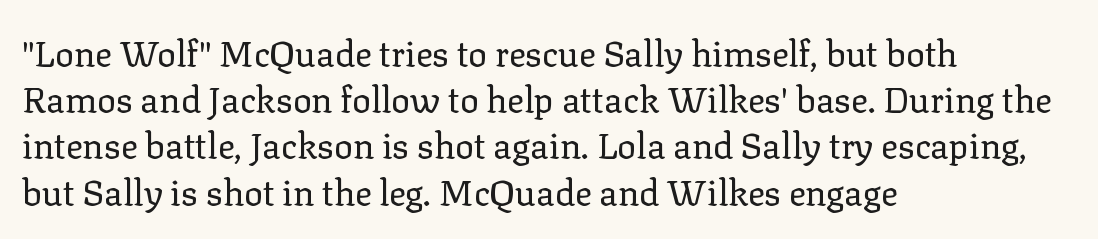
{"serif": "yes", "italic": "no", "bold": "no", "weight": "regular", "width": "normal", "stroke_contrast": "low", "x_height": "medium", "monospaced": "no", "underline": "no", "align": "left", "line_spacing": "normal", "line_spacing_ratio": 1.32, "letter_spacing": "normal", "letter_spacing_em": 0.0, "glyph_px": 35}
